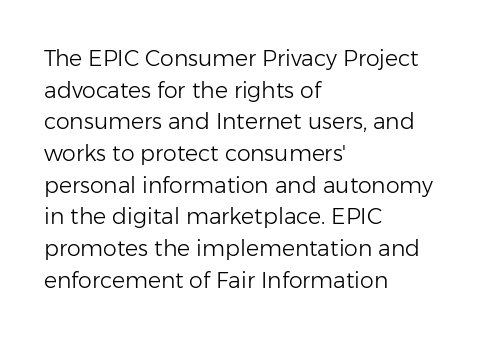
The image shows 22 px text type, upright; set left-aligned, normal line spacing (1.44x), normal letter spacing, not underlined.
